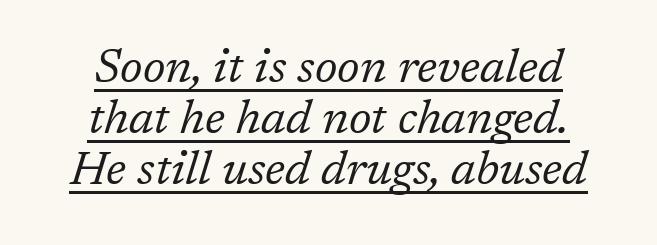
Q: Is the text bold? A: No.
Q: Is the text italic (slanted)? A: Yes, it leans right by about 17 degrees.
Q: Is the typeface a serif or a sans-serif typeface? A: Serif.
Q: Is the text underlined? A: Yes.
Q: Is the spacing between letters normal or unusually wide? A: Normal.
Q: Is the spacing between lines tight, normal or loose? A: Tight.
Q: Width (condensed, normal, or wide)? A: Normal.
Q: Stroke contrast? A: Low.
Q: x-height? A: Medium.
Q: Monospaced? A: No.
